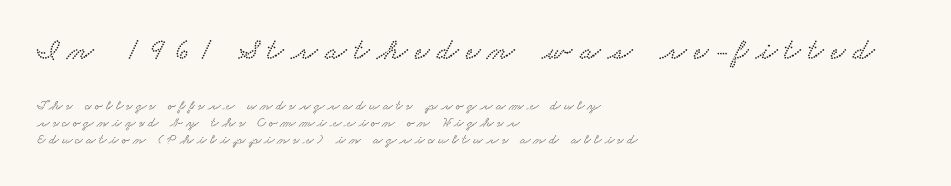
The image shows 31 px wide serif type; set left-aligned, line spacing 1.21x, unusually wide letter spacing (+0.24 em), not underlined; the first (top) block is 2.21x larger; low stroke contrast and a small x-height.
